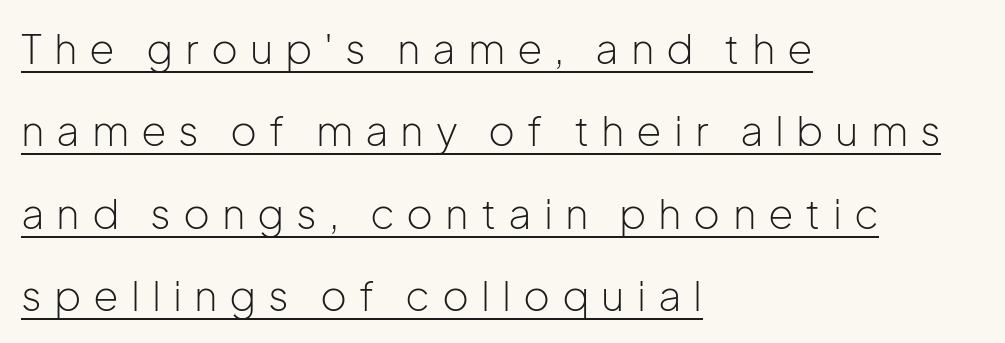
The image shows 41 px light sans-serif type, upright; set left-aligned, loose line spacing (2.01x), unusually wide letter spacing (+0.29 em), underlined; low stroke contrast and a medium x-height.
